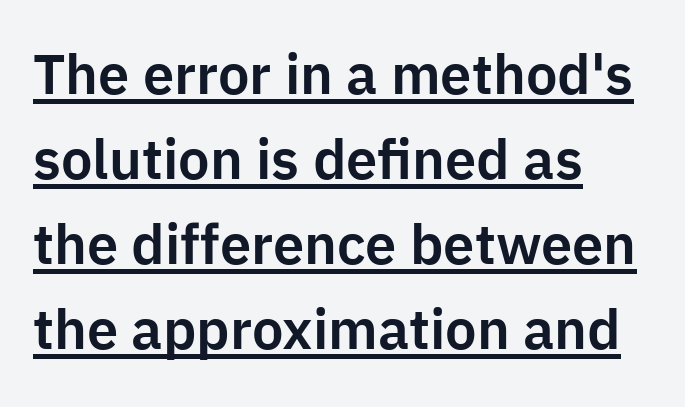
Q: Is the text italic (slanted)? A: No, it is upright.
Q: Is the typeface a serif or a sans-serif typeface? A: Sans-serif.
Q: Is the text underlined? A: Yes.
Q: How is the paragraph aligned? A: Left-aligned.
Q: Is the spacing between letters normal or unusually wide? A: Normal.
Q: Is the spacing between lines tight, normal or loose? A: Normal.
Q: Width (condensed, normal, or wide)? A: Normal.
Q: Stroke contrast? A: Low.
Q: x-height? A: Medium.
Q: Monospaced? A: No.
